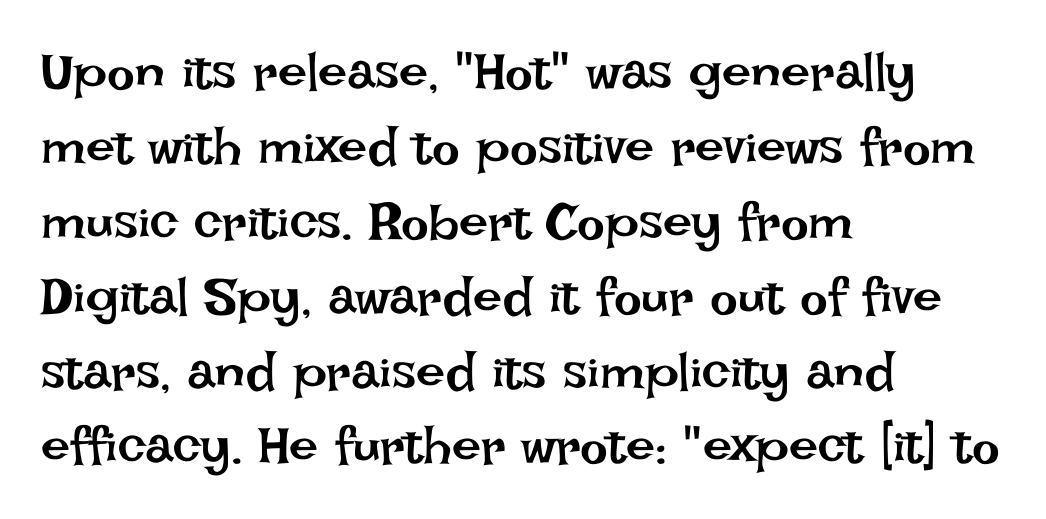
The image shows 52 px regular-weight type, upright; set left-aligned, normal line spacing (1.44x), normal letter spacing, not underlined; low stroke contrast and a large x-height.
